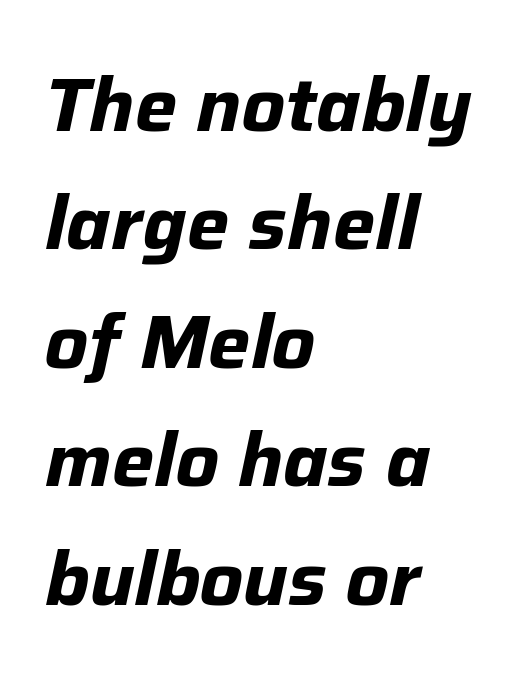
Slant detected: the letters are inclined. Do the characters align in a grid? No, the font is proportional. Nobody touched the tracking dial on this one. The strip under each line holds only bare page. Line spacing here is normal.
